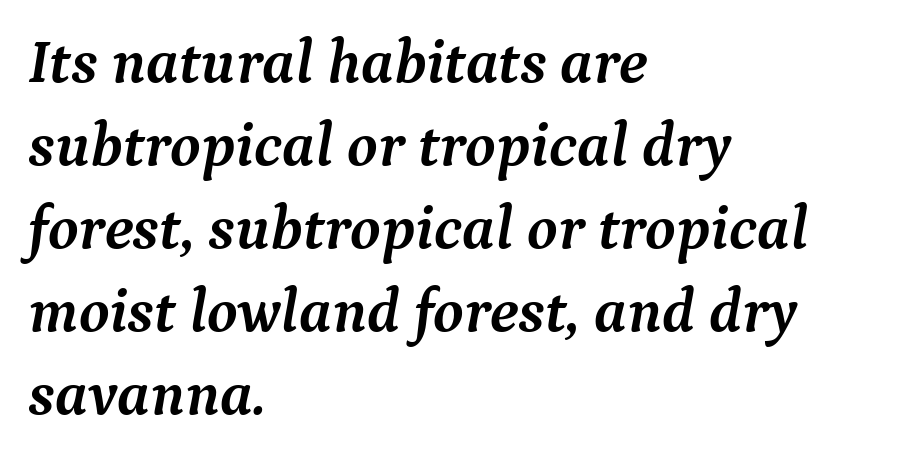
In terms of letterform style, serifs are clearly present. This block has exactly the height ordinary leading produces. What stands out about the letter spacing? Nothing — it is the standard amount. The specimen reads as italic at a glance. Rule under the text: the space is simply empty. The lines in this sample share a left origin and differ only in where they stop.
